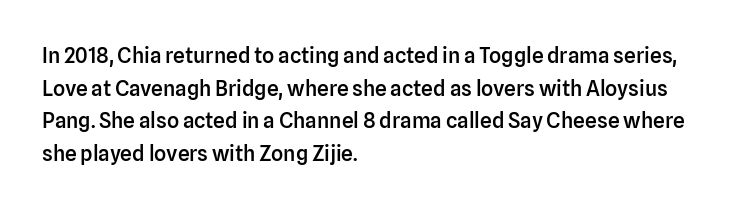
Q: Is the text bold? A: Semi-bold.
Q: Is the text italic (slanted)? A: No, it is upright.
Q: Is the text underlined? A: No.
Q: How is the paragraph aligned? A: Left-aligned.
Q: Is the spacing between letters normal or unusually wide? A: Normal.
Q: Is the spacing between lines tight, normal or loose? A: Normal.
